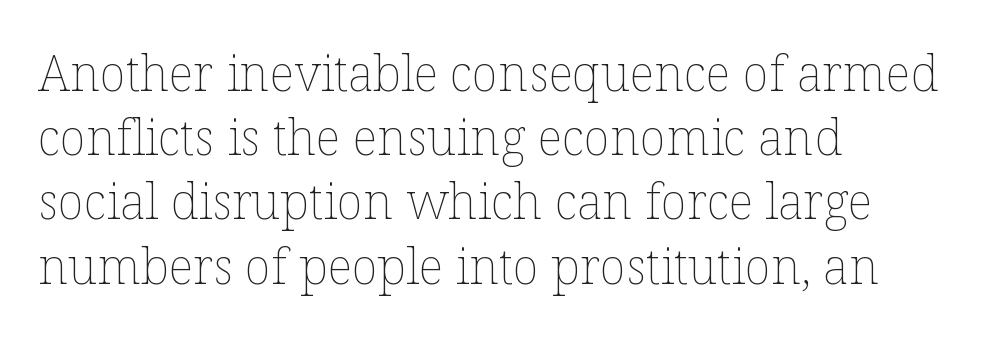
The image shows 49 px thin type, upright; set left-aligned, normal line spacing (1.31x), normal letter spacing, not underlined; low stroke contrast and a medium x-height.
